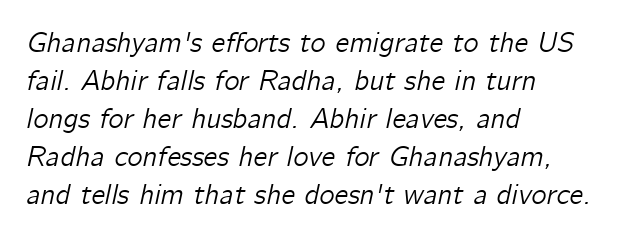
No extra tracking has been applied to these lines. The glyphs look as if they've been sheared to an angle. Here the designer chose a conventional face with non-uniform glyph widths. A normal amount of white space separates one row of letters from the next. The paragraph shown leans on its left margin.
